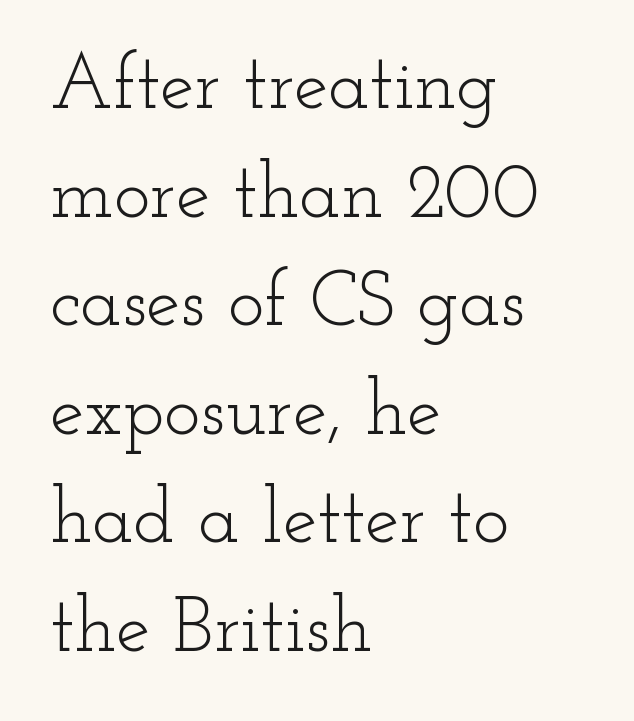
The characters display serif detailing at their extremities. The lines in this sample share a left origin and differ only in where they stop. The gap between lines stays unmarked. These lines sit exactly where default settings would place them. Is this a fixed-width face? No — the glyphs have proportional, varying widths.
